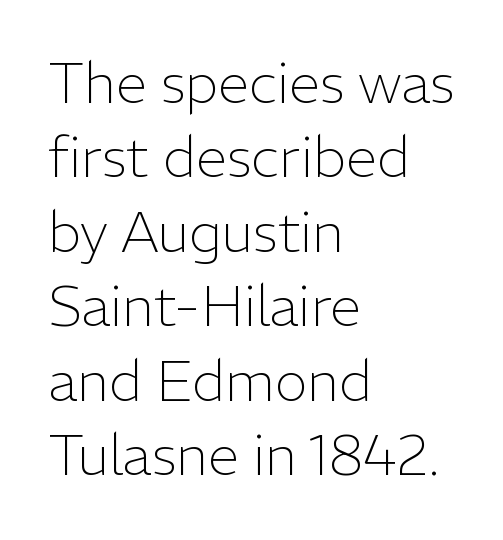
{"serif": "no", "italic": "no", "bold": "no", "weight": "light", "width": "normal", "stroke_contrast": "low", "x_height": "medium", "monospaced": "no", "underline": "no", "align": "left", "line_spacing": "normal", "line_spacing_ratio": 1.33, "letter_spacing": "normal", "letter_spacing_em": 0.0, "glyph_px": 56}
